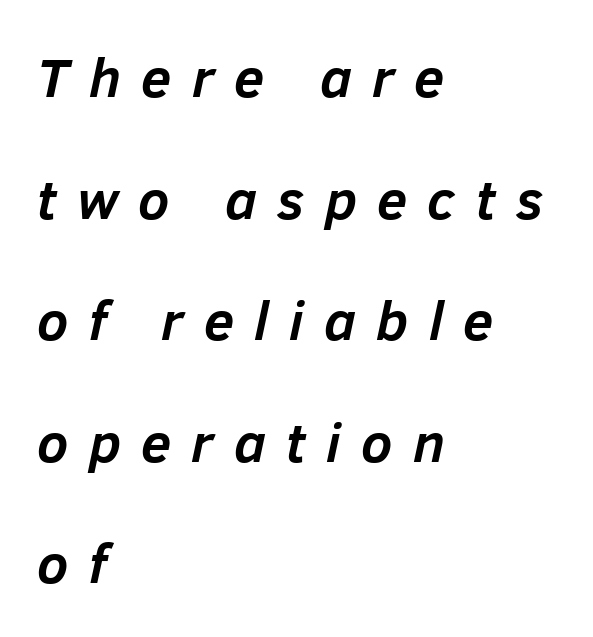
The image shows 55 px semibold type, italic (leaning right); set left-aligned, loose line spacing (2.21x), unusually wide letter spacing (+0.37 em), not underlined; low stroke contrast and a medium x-height.
